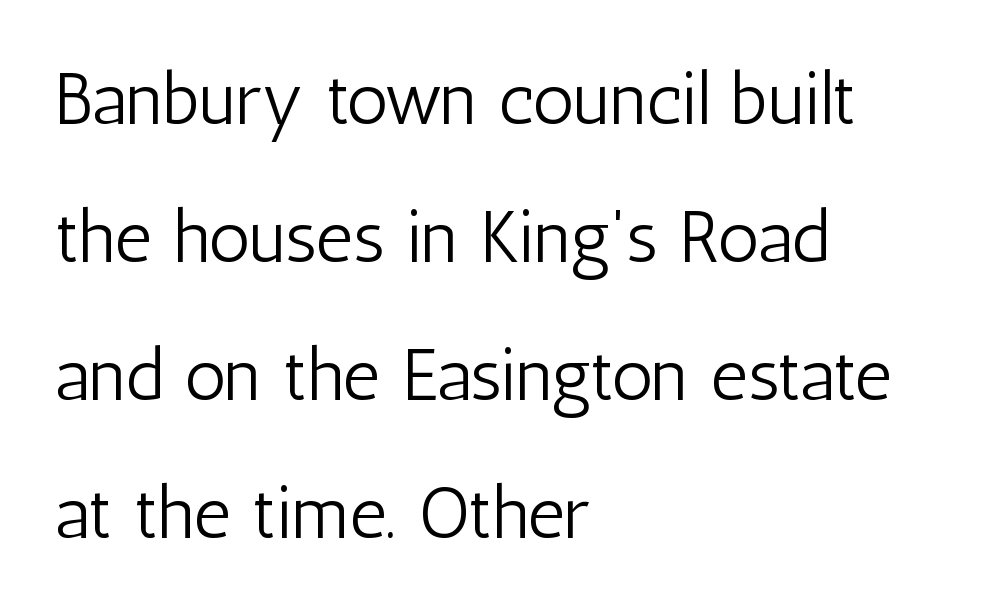
{"serif": "no", "italic": "no", "bold": "no", "weight": "light", "width": "condensed", "stroke_contrast": "low", "x_height": "medium", "monospaced": "no", "underline": "no", "align": "left", "line_spacing_ratio": 1.89, "letter_spacing": "normal", "letter_spacing_em": 0.0, "glyph_px": 73}
